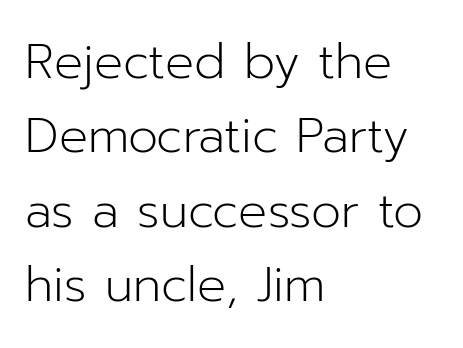
Q: Is the text bold? A: No.
Q: Is the text italic (slanted)? A: No, it is upright.
Q: Is the typeface a serif or a sans-serif typeface? A: Sans-serif.
Q: Is the text underlined? A: No.
Q: How is the paragraph aligned? A: Left-aligned.
Q: Is the spacing between letters normal or unusually wide? A: Normal.
Q: Is the spacing between lines tight, normal or loose? A: Normal.
Q: Width (condensed, normal, or wide)? A: Normal.
Q: Stroke contrast? A: Low.
Q: x-height? A: Medium.
Q: Monospaced? A: No.
